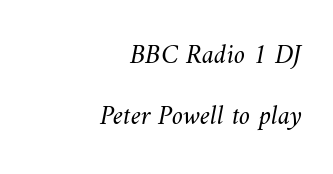
Q: Is the text bold? A: No.
Q: Is the text underlined? A: No.
Q: How is the paragraph aligned? A: Right-aligned.
Q: Is the spacing between letters normal or unusually wide? A: Normal.
Q: Is the spacing between lines tight, normal or loose? A: Loose.
Q: Width (condensed, normal, or wide)? A: Normal.
Q: Stroke contrast? A: Medium.
Q: x-height? A: Small.
Q: Monospaced? A: No.
